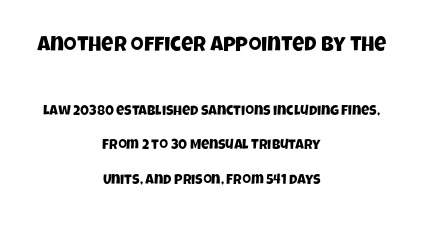
Q: Is the text underlined? A: No.
Q: How is the paragraph aligned? A: Centered.
Q: Is the spacing between letters normal or unusually wide? A: Normal.
Q: Is the spacing between lines tight, normal or loose? A: Loose.
Q: Which block of text is set in a larger size, the first (top) or the second (bottom)? A: The first (top) one.
